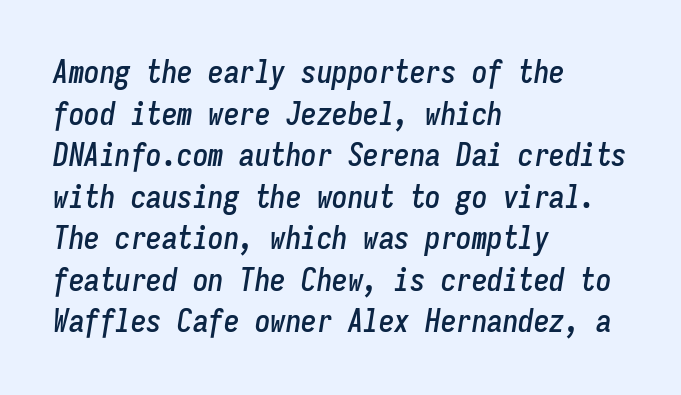
Q: Is the text italic (slanted)? A: Yes, it leans right by about 9 degrees.
Q: Is the text underlined? A: No.
Q: How is the paragraph aligned? A: Left-aligned.
Q: Is the spacing between letters normal or unusually wide? A: Normal.
Q: Is the spacing between lines tight, normal or loose? A: Normal.
Q: Width (condensed, normal, or wide)? A: Condensed.
Q: Stroke contrast? A: Low.
Q: x-height? A: Medium.
Q: Monospaced? A: Yes.
